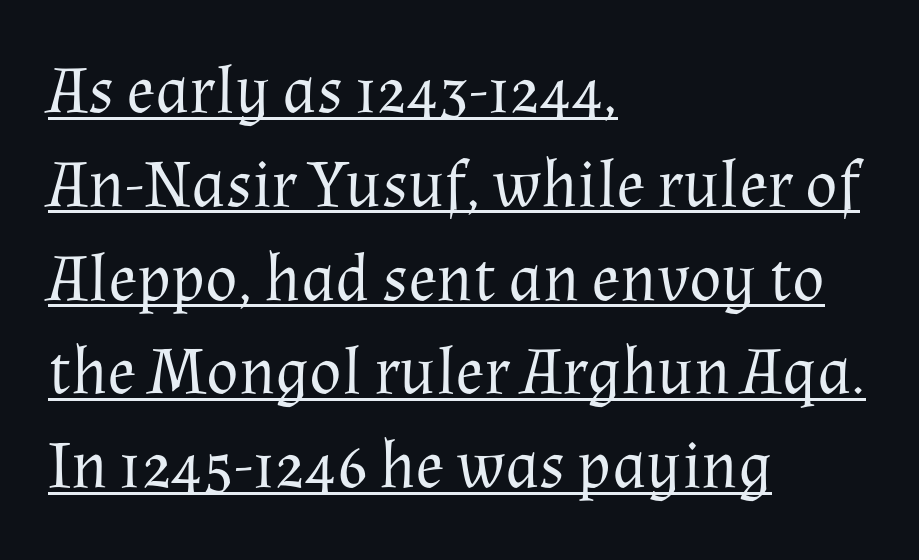
{"serif": "yes", "italic": "no", "bold": "no", "weight": "regular", "width": "normal", "stroke_contrast": "medium", "x_height": "medium", "monospaced": "no", "underline": "yes", "align": "left", "line_spacing": "normal", "line_spacing_ratio": 1.4, "letter_spacing": "normal", "letter_spacing_em": 0.0, "glyph_px": 67}
